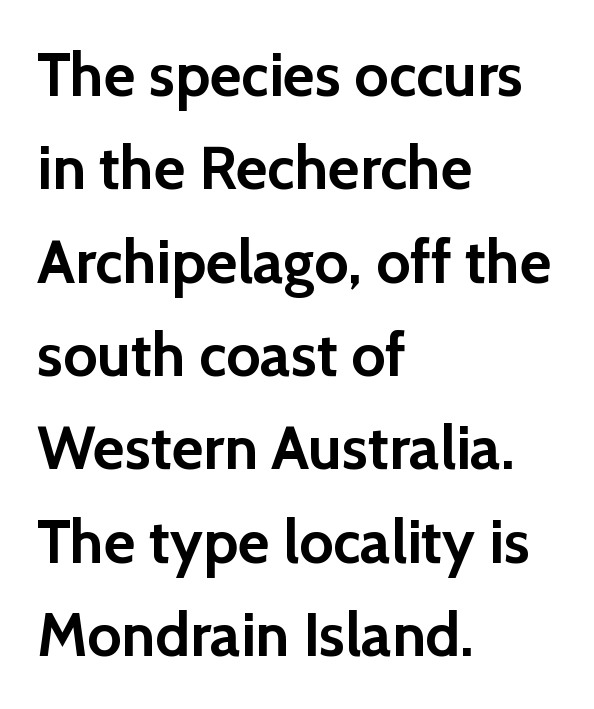
Q: Is the text bold? A: Yes.
Q: Is the text italic (slanted)? A: No, it is upright.
Q: Is the typeface a serif or a sans-serif typeface? A: Sans-serif.
Q: Is the text underlined? A: No.
Q: How is the paragraph aligned? A: Left-aligned.
Q: Is the spacing between letters normal or unusually wide? A: Normal.
Q: Is the spacing between lines tight, normal or loose? A: Normal.
Q: Width (condensed, normal, or wide)? A: Normal.
Q: x-height? A: Medium.
Q: Monospaced? A: No.
